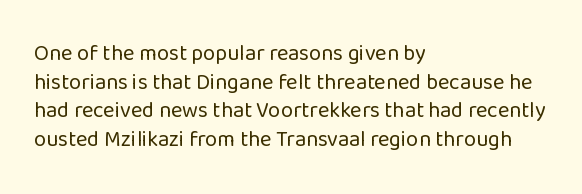
Q: Is the text bold? A: No.
Q: Is the text italic (slanted)? A: No, it is upright.
Q: Is the text underlined? A: No.
Q: How is the paragraph aligned? A: Left-aligned.
Q: Is the spacing between letters normal or unusually wide? A: Normal.
Q: Is the spacing between lines tight, normal or loose? A: Normal.
